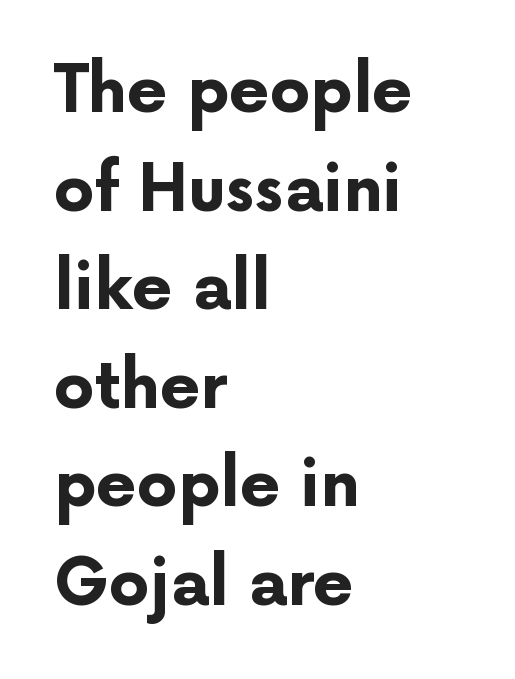
{"serif": "no", "italic": "no", "bold": "yes", "weight": "bold", "width": "normal", "stroke_contrast": "low", "x_height": "medium", "monospaced": "no", "underline": "no", "align": "left", "line_spacing": "normal", "line_spacing_ratio": 1.54, "letter_spacing": "normal", "letter_spacing_em": 0.0, "glyph_px": 64}
